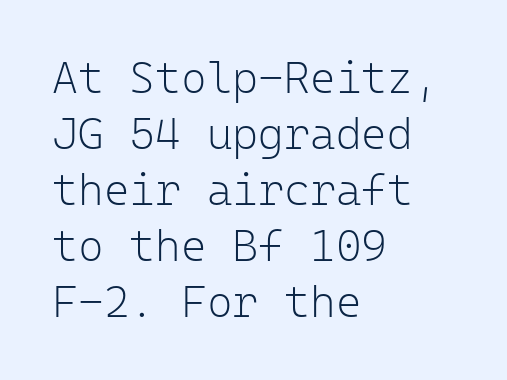
{"serif": "no", "italic": "no", "bold": "no", "weight": "light", "width": "normal", "stroke_contrast": "low", "x_height": "medium", "monospaced": "yes", "underline": "no", "align": "left", "line_spacing": "normal", "line_spacing_ratio": 1.27, "letter_spacing": "normal", "letter_spacing_em": 0.0, "glyph_px": 44}
